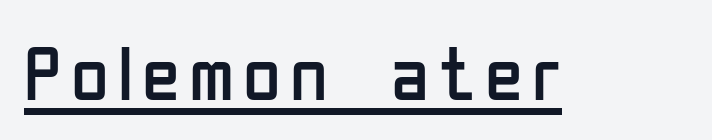
The image shows 77 px regular-weight, condensed sans-serif type, upright; set underlined; low stroke contrast and a medium x-height.
